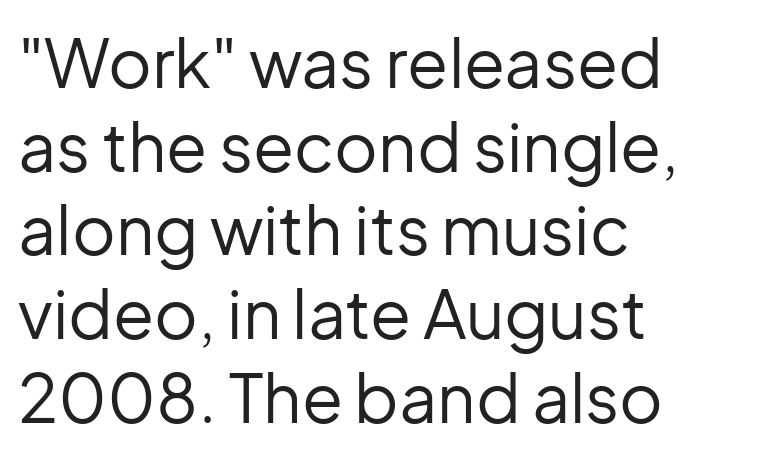
The image shows 67 px regular-weight sans-serif type, upright; set left-aligned, normal line spacing (1.25x), normal letter spacing, not underlined; low stroke contrast and a medium x-height.
